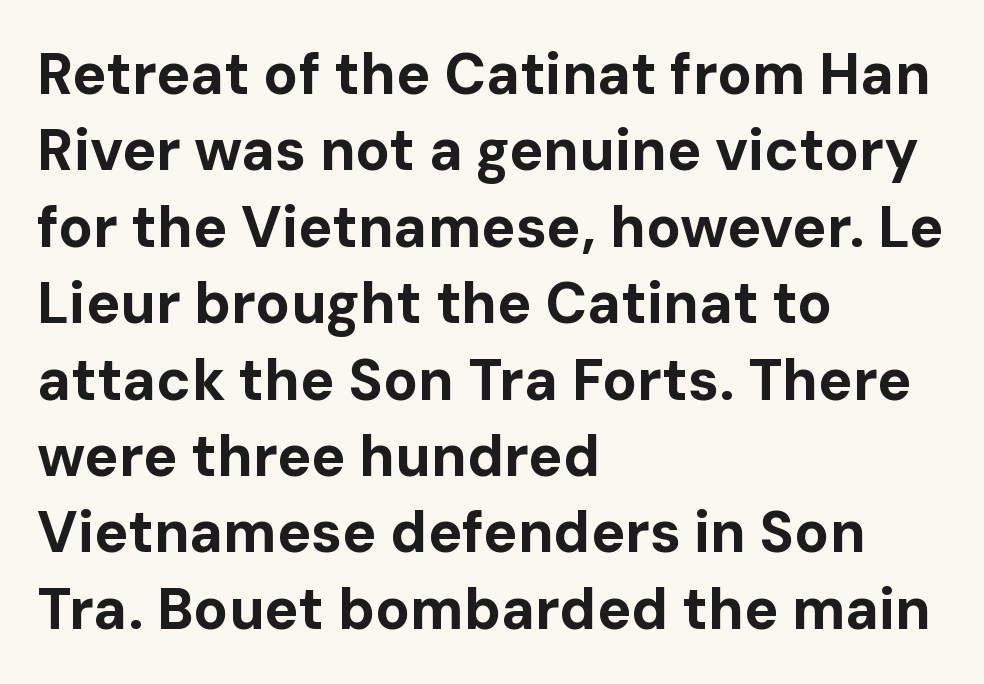
{"serif": "no", "italic": "no", "bold": "yes", "weight": "bold", "width": "normal", "stroke_contrast": "low", "x_height": "medium", "monospaced": "no", "underline": "no", "align": "left", "line_spacing": "normal", "line_spacing_ratio": 1.34, "letter_spacing": "normal", "letter_spacing_em": 0.0, "glyph_px": 57}
